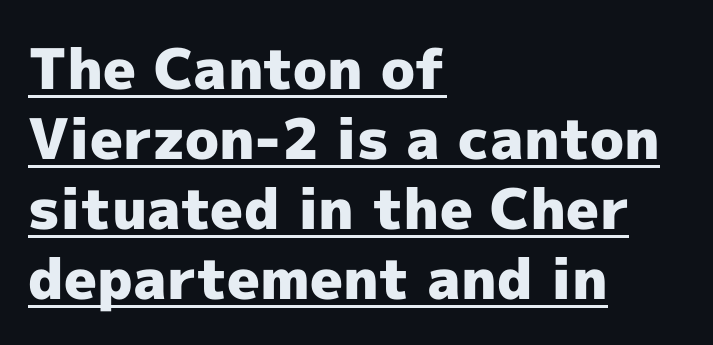
Q: Is the text bold? A: Yes.
Q: Is the text italic (slanted)? A: No, it is upright.
Q: Is the typeface a serif or a sans-serif typeface? A: Sans-serif.
Q: Is the text underlined? A: Yes.
Q: How is the paragraph aligned? A: Left-aligned.
Q: Is the spacing between letters normal or unusually wide? A: Normal.
Q: Is the spacing between lines tight, normal or loose? A: Normal.
Q: Width (condensed, normal, or wide)? A: Normal.
Q: x-height? A: Medium.
Q: Monospaced? A: No.
